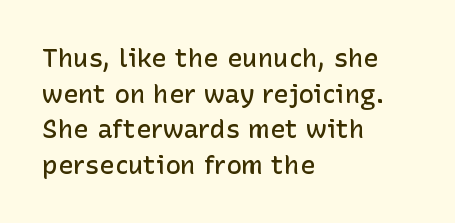
The image shows 26 px text type, upright; set left-aligned, normal line spacing (1.37x), normal letter spacing, not underlined.
